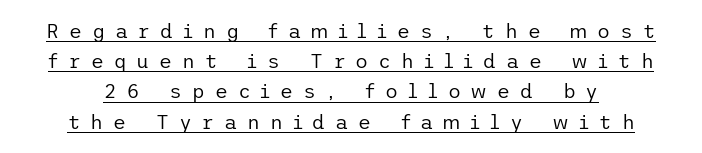
{"italic": "no", "bold": "no", "underline": "yes", "line_spacing": "normal", "line_spacing_ratio": 1.51, "letter_spacing": "wide", "letter_spacing_em": 0.49, "glyph_px": 20}
